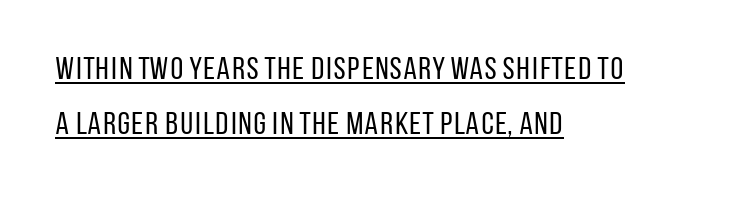
The image shows 32 px regular-weight, condensed sans-serif type, upright; set left-aligned, line spacing 1.72x, normal letter spacing, underlined; low stroke contrast and a large x-height.
